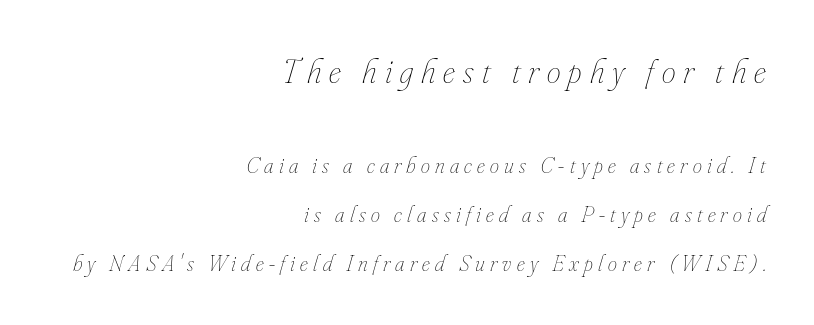
{"italic": "yes", "lean": "right", "slant_degrees": 16, "bold": "no", "weight": "thin", "width": "condensed", "stroke_contrast": "low", "x_height": "small", "monospaced": "no", "underline": "no", "align": "right", "line_spacing": "loose", "line_spacing_ratio": 2.12, "letter_spacing": "wide", "letter_spacing_em": 0.23, "larger_block": "first", "size_ratio": 1.52, "glyph_px": 35}
